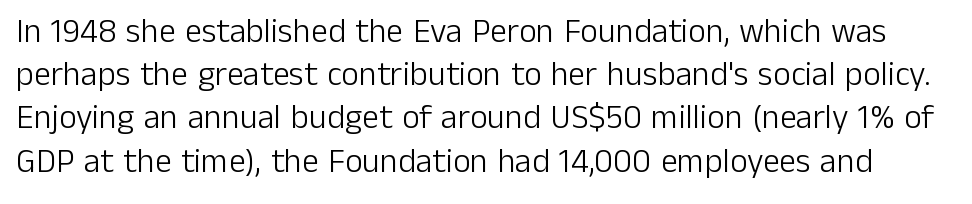
Q: Is the text bold? A: No.
Q: Is the text italic (slanted)? A: No, it is upright.
Q: Is the typeface a serif or a sans-serif typeface? A: Sans-serif.
Q: Is the text underlined? A: No.
Q: Is the spacing between letters normal or unusually wide? A: Normal.
Q: Is the spacing between lines tight, normal or loose? A: Normal.
Q: Width (condensed, normal, or wide)? A: Normal.
Q: Stroke contrast? A: Low.
Q: x-height? A: Medium.
Q: Monospaced? A: No.
